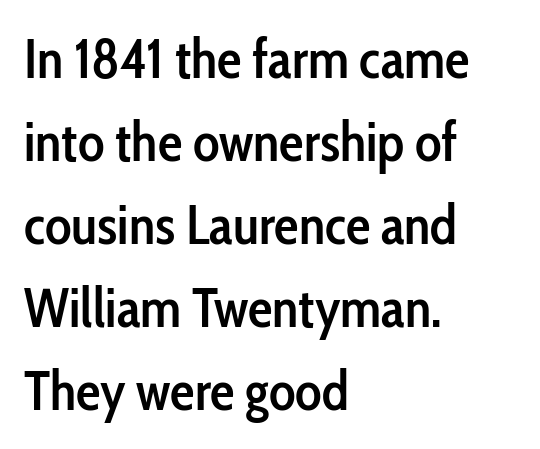
The image shows 55 px semibold, condensed sans-serif type, upright; set left-aligned, normal line spacing (1.51x), normal letter spacing, not underlined; low stroke contrast and a medium x-height.
